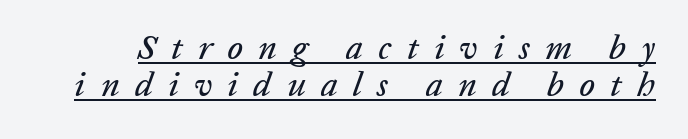
What decoration does the sample have? An underline. Character widths vary here, with narrow letters taking less room than wide ones. Spacing between characters has been opened up far beyond the box default. Students, observe: this is what under-led, compact text looks like.
